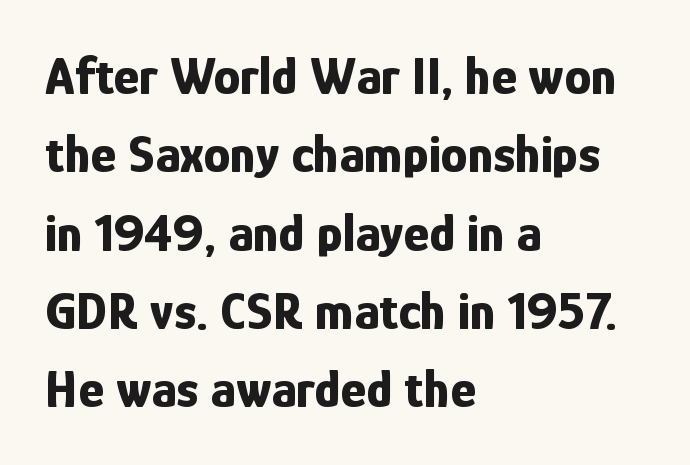
The image shows 54 px bold, condensed sans-serif type, upright; set left-aligned, normal line spacing (1.45x), normal letter spacing, not underlined; low stroke contrast and a medium x-height.
